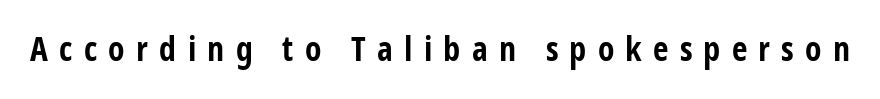
The image shows 34 px bold, condensed sans-serif type, upright; set unusually wide letter spacing (+0.33 em), not underlined; low stroke contrast and a medium x-height.
